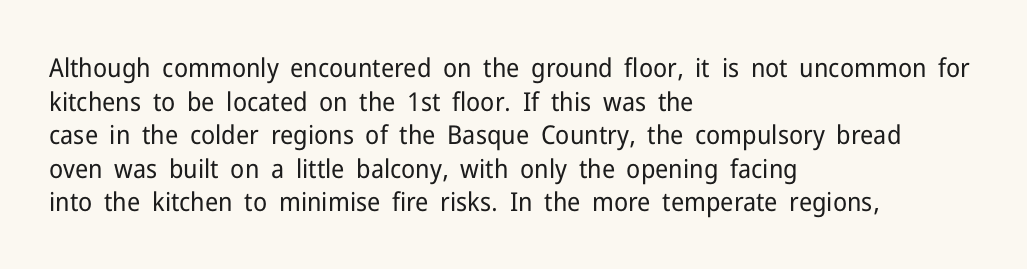
Q: Is the text bold? A: No.
Q: Is the text italic (slanted)? A: No, it is upright.
Q: Is the text underlined? A: No.
Q: How is the paragraph aligned? A: Left-aligned.
Q: Is the spacing between letters normal or unusually wide? A: Normal.
Q: Is the spacing between lines tight, normal or loose? A: Normal.
